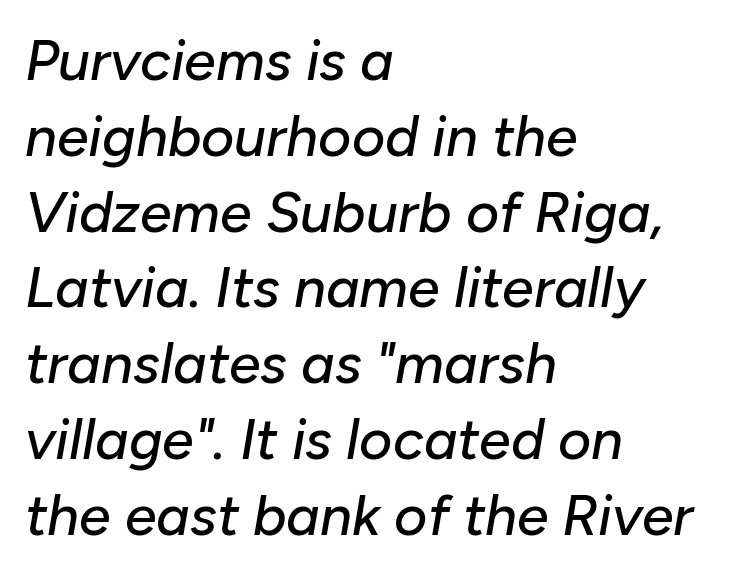
The image shows 57 px text type, italic (leaning right); set left-aligned, normal line spacing (1.33x), normal letter spacing, not underlined; low stroke contrast and a medium x-height.
